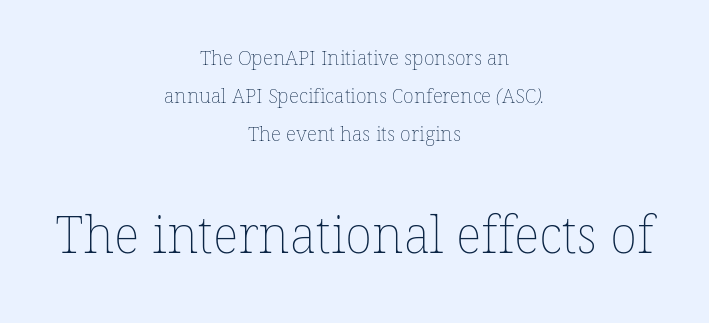
The rag falls on both sides of this text block equally. The typeface has the unassuming heft of standard copy or less. The more generous point size was reserved for the lower chunk. You could fit nearly another row in the gap between these rows. Here the designer chose a conventional face with non-uniform glyph widths.
